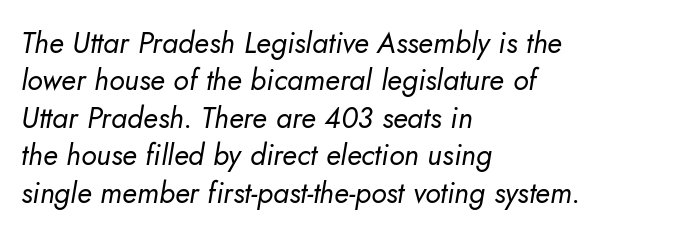
Q: Is the text bold? A: No.
Q: Is the text italic (slanted)? A: Yes, it leans right by about 10 degrees.
Q: Is the text underlined? A: No.
Q: How is the paragraph aligned? A: Left-aligned.
Q: Is the spacing between letters normal or unusually wide? A: Normal.
Q: Is the spacing between lines tight, normal or loose? A: Normal.
Q: Width (condensed, normal, or wide)? A: Normal.
Q: Stroke contrast? A: Low.
Q: x-height? A: Small.
Q: Monospaced? A: No.
